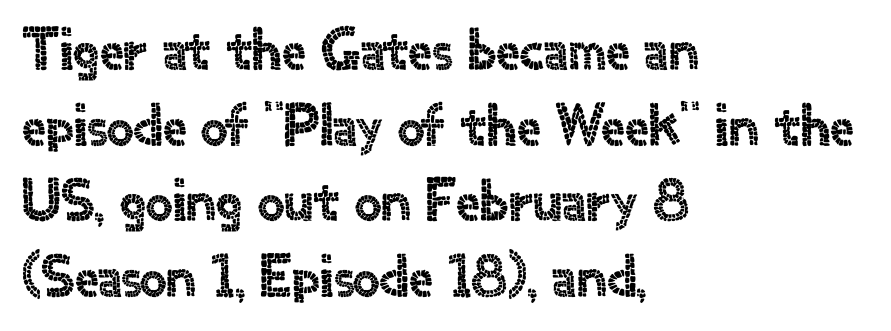
Each new line begins a customary step beneath the previous one. Does extra space separate the letters? No, they use regular spacing. Every character sits straight up, as roman type does. Caption: multi-line text, flush left, ragged right.
